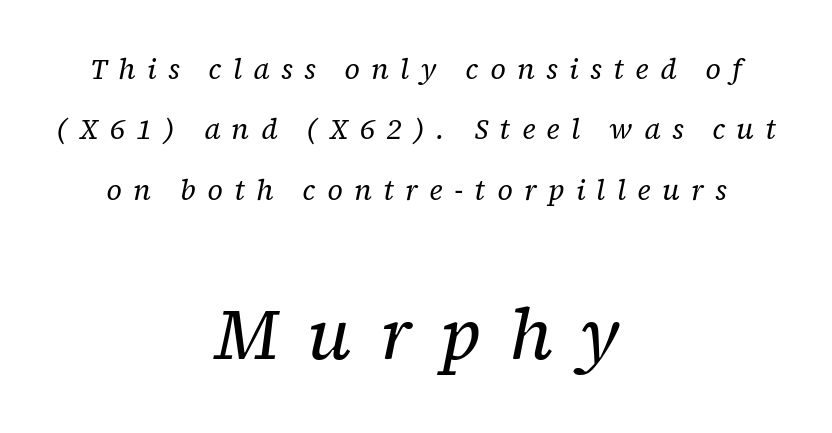
The image shows 70 px regular-weight serif type, italic (leaning right); set centered, loose line spacing (2.16x), unusually wide letter spacing (+0.41 em), not underlined; the second (bottom) block is 2.5x larger; low stroke contrast and a medium x-height.
